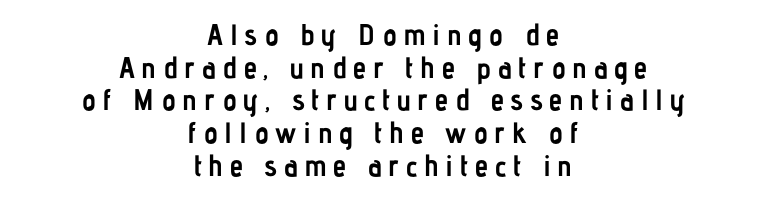
{"serif": "no", "italic": "no", "bold": "yes", "weight": "semibold", "width": "condensed", "stroke_contrast": "low", "x_height": "medium", "monospaced": "no", "underline": "no", "align": "center", "line_spacing": "tight", "line_spacing_ratio": 1.09, "letter_spacing": "wide", "letter_spacing_em": 0.22, "glyph_px": 30}
